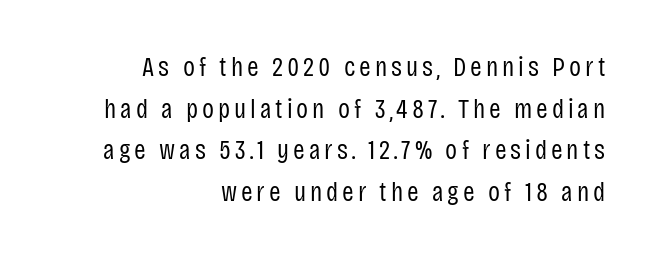
Decoration check: the copy has no underline. The typeface chosen for these lines omits serifs. On a weight scale, this lands at 450 or below. The letters advance in unequal steps, a hallmark of proportional type.
